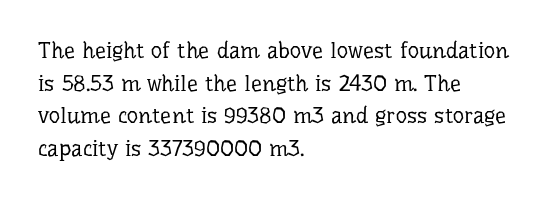
The image shows 22 px text type, upright; set left-aligned, normal line spacing (1.48x), normal letter spacing, not underlined.
